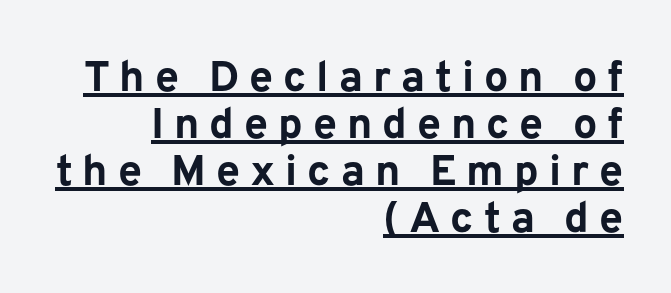
The image shows 43 px bold sans-serif type, upright; set right-aligned, tight line spacing (1.09x), unusually wide letter spacing (+0.23 em), underlined; low stroke contrast and a medium x-height.
